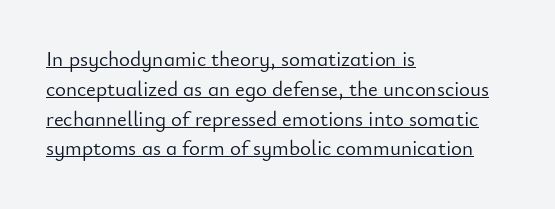
A rule runs beneath these lines of type. When letters stand straight like this, we call the style roman or upright. Tracking value appears to be zero — textbook default spacing. These lines sit exactly where default settings would place them. Nothing heavy about these letters — not bold at all. Compared with a centered layout, this one pins lines to the left instead.
